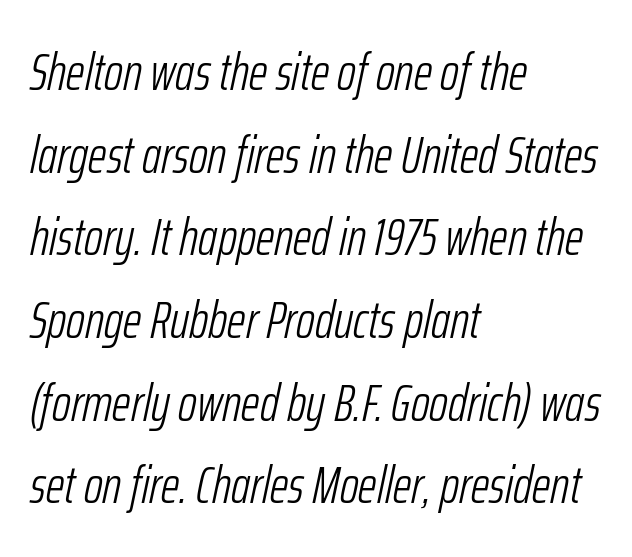
Q: Is the text bold? A: No.
Q: Is the text italic (slanted)? A: Yes, it leans right by about 12 degrees.
Q: Is the text underlined? A: No.
Q: How is the paragraph aligned? A: Left-aligned.
Q: Is the spacing between letters normal or unusually wide? A: Normal.
Q: Is the spacing between lines tight, normal or loose? A: Normal.
Q: Width (condensed, normal, or wide)? A: Condensed.
Q: Stroke contrast? A: Low.
Q: x-height? A: Medium.
Q: Monospaced? A: No.
